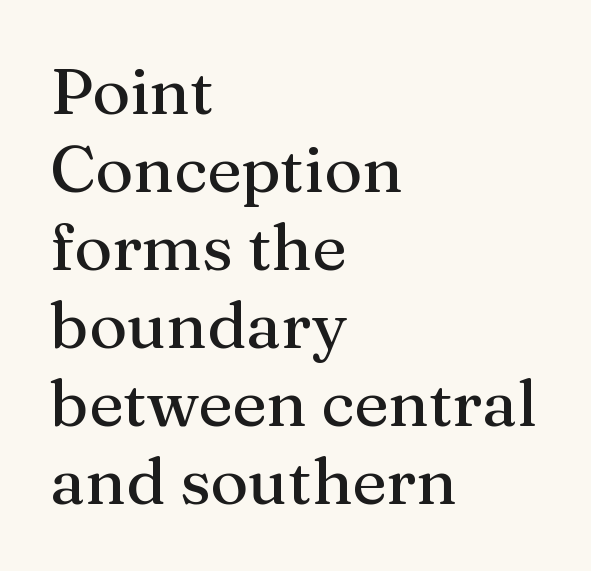
{"serif": "yes", "italic": "no", "width": "normal", "stroke_contrast": "medium", "x_height": "medium", "monospaced": "no", "underline": "no", "align": "left", "line_spacing_ratio": 1.2, "letter_spacing": "normal", "letter_spacing_em": 0.0, "glyph_px": 65}
